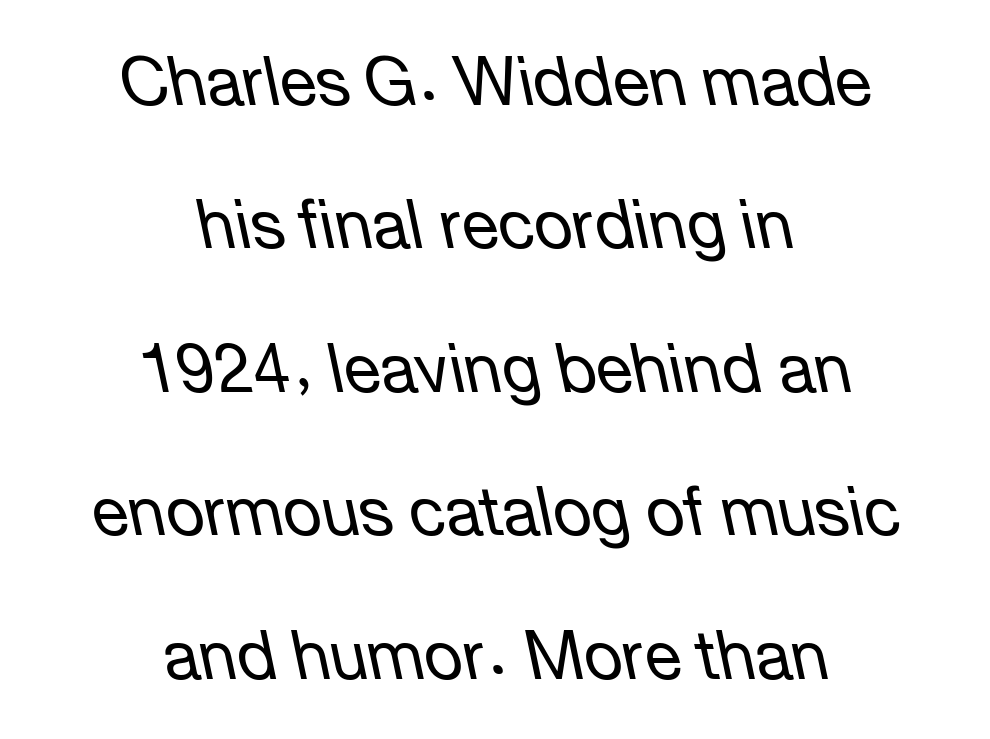
The image shows 67 px regular-weight type, italic (leaning left); set centered, loose line spacing (2.14x), normal letter spacing, not underlined; low stroke contrast and a medium x-height.
